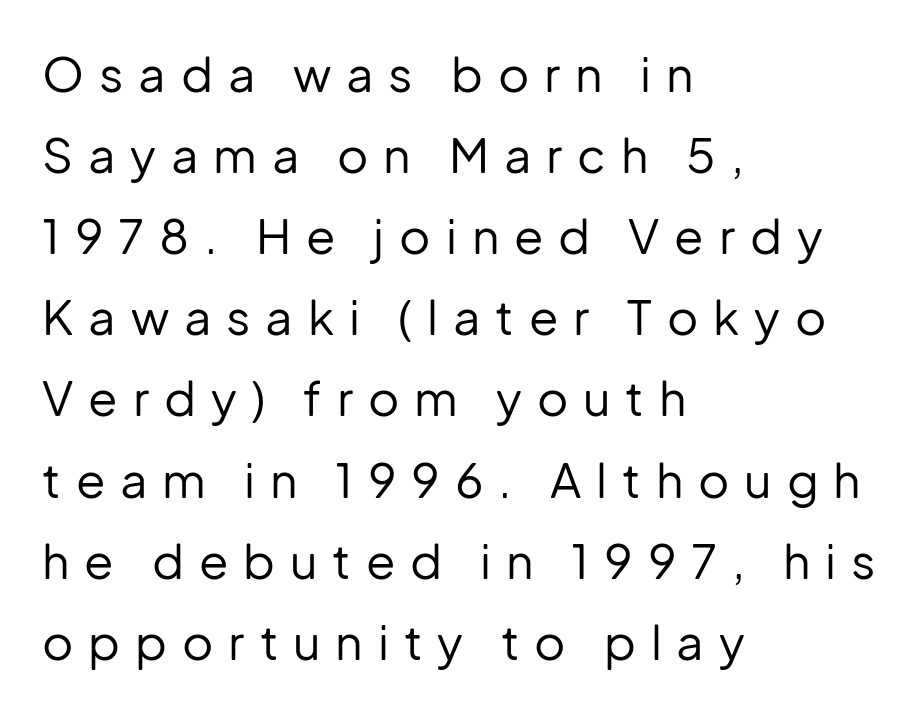
Q: Is the text bold? A: No.
Q: Is the text italic (slanted)? A: No, it is upright.
Q: Is the typeface a serif or a sans-serif typeface? A: Sans-serif.
Q: Is the text underlined? A: No.
Q: How is the paragraph aligned? A: Left-aligned.
Q: Is the spacing between letters normal or unusually wide? A: Unusually wide.
Q: Is the spacing between lines tight, normal or loose? A: Normal.
Q: Width (condensed, normal, or wide)? A: Normal.
Q: Stroke contrast? A: Low.
Q: x-height? A: Medium.
Q: Monospaced? A: No.
